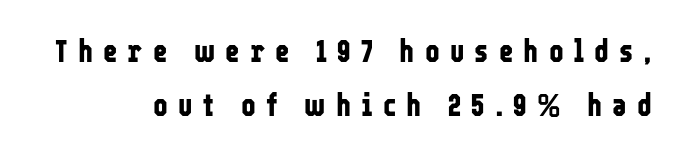
Q: Is the text bold? A: Yes.
Q: Is the text italic (slanted)? A: No, it is upright.
Q: Is the typeface a serif or a sans-serif typeface? A: Sans-serif.
Q: Is the text underlined? A: No.
Q: Is the spacing between letters normal or unusually wide? A: Unusually wide.
Q: Width (condensed, normal, or wide)? A: Condensed.
Q: Stroke contrast? A: Low.
Q: x-height? A: Medium.
Q: Monospaced? A: No.
